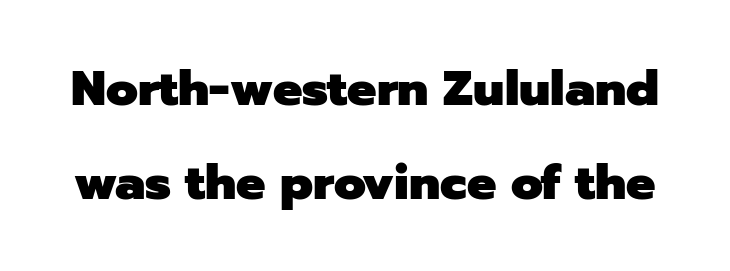
Q: Is the text bold? A: Yes.
Q: Is the text italic (slanted)? A: No, it is upright.
Q: Is the typeface a serif or a sans-serif typeface? A: Sans-serif.
Q: Is the text underlined? A: No.
Q: Is the spacing between letters normal or unusually wide? A: Normal.
Q: Is the spacing between lines tight, normal or loose? A: Loose.
Q: Width (condensed, normal, or wide)? A: Normal.
Q: Stroke contrast? A: Low.
Q: x-height? A: Medium.
Q: Monospaced? A: No.
